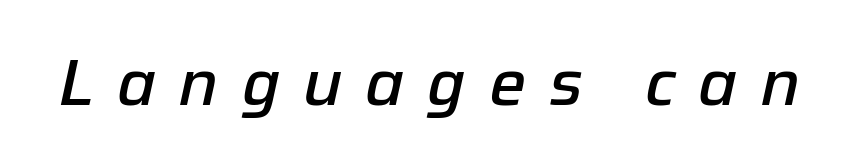
A somewhat darkened texture: the type is semibold rather than bold. Note the varied advance widths — an 'i' is clearly narrower than an 'm'. The area under the type is left untouched. The whole block is typeset with a tilt. These lines have a slow, spaced-out rhythm from letter to letter.
